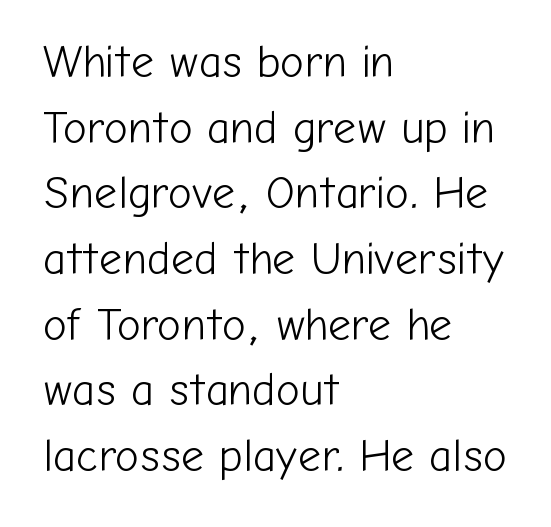
{"serif": "no", "italic": "no", "bold": "no", "weight": "light", "width": "normal", "stroke_contrast": "low", "x_height": "medium", "monospaced": "no", "underline": "no", "align": "left", "line_spacing": "normal", "line_spacing_ratio": 1.46, "letter_spacing": "normal", "letter_spacing_em": 0.0, "glyph_px": 45}
